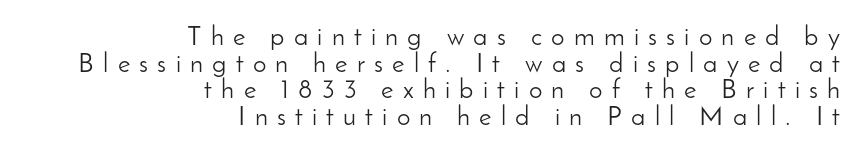
The image shows 27 px text type, upright; set right-aligned, tight line spacing (0.99x), unusually wide letter spacing (+0.34 em), not underlined.
